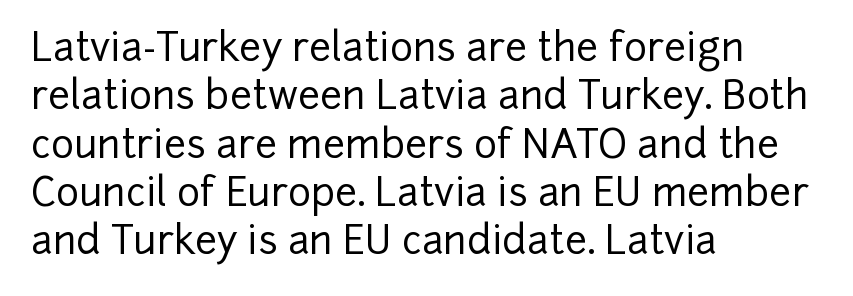
{"serif": "no", "italic": "no", "width": "normal", "stroke_contrast": "low", "x_height": "medium", "monospaced": "no", "underline": "no", "align": "left", "line_spacing_ratio": 1.24, "letter_spacing": "normal", "letter_spacing_em": 0.0, "glyph_px": 39}
